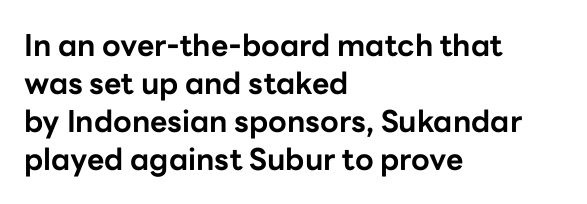
Does the leading feel generous? No, just average. Horizontal alignment here is leftward, the default for most running prose. The passage shown is emphatically bold. Default kerning and tracking; the words read as compact shapes. Style check: upright.
